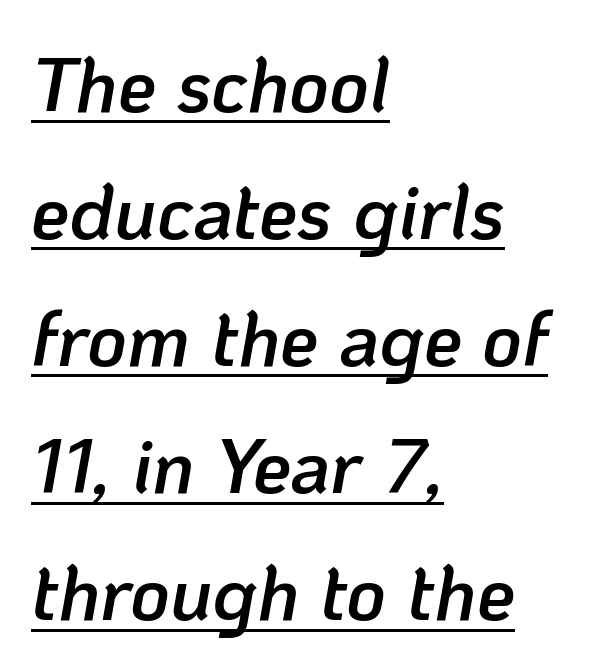
Note the varied advance widths — an 'i' is clearly narrower than an 'm'. The horizontal fit of the characters is conventional and even. The compositor pushed each line to the left boundary. Leading matches the norm, producing a regular column.
